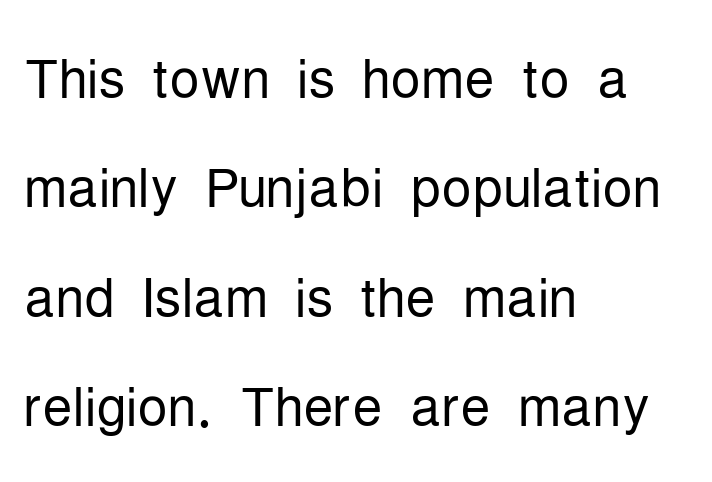
{"serif": "no", "italic": "no", "bold": "no", "weight": "light", "width": "condensed", "stroke_contrast": "low", "x_height": "medium", "monospaced": "no", "underline": "no", "align": "left", "line_spacing": "normal", "line_spacing_ratio": 1.46, "letter_spacing": "normal", "letter_spacing_em": 0.0, "glyph_px": 75}
